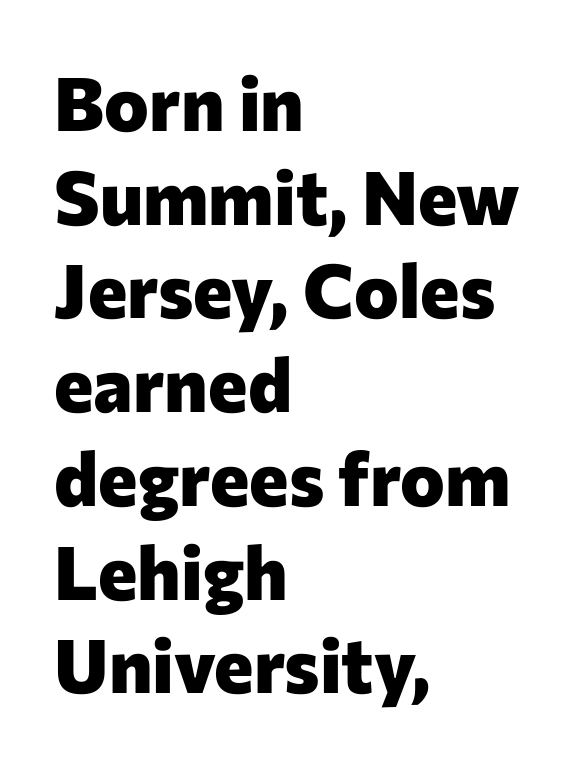
The image shows 75 px heavy sans-serif type, upright; set left-aligned, normal line spacing (1.25x), normal letter spacing, not underlined; low stroke contrast and a medium x-height.
